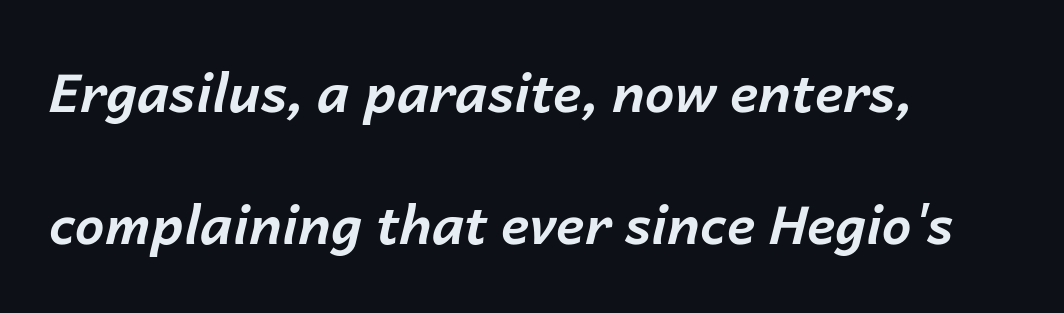
Every character sits at an angle, as italics do. Its strokes are broad and dark, the hallmark of bold type. A bare baseline throughout the passage. Vertically, the passage feels expansive, rows floating well apart.
